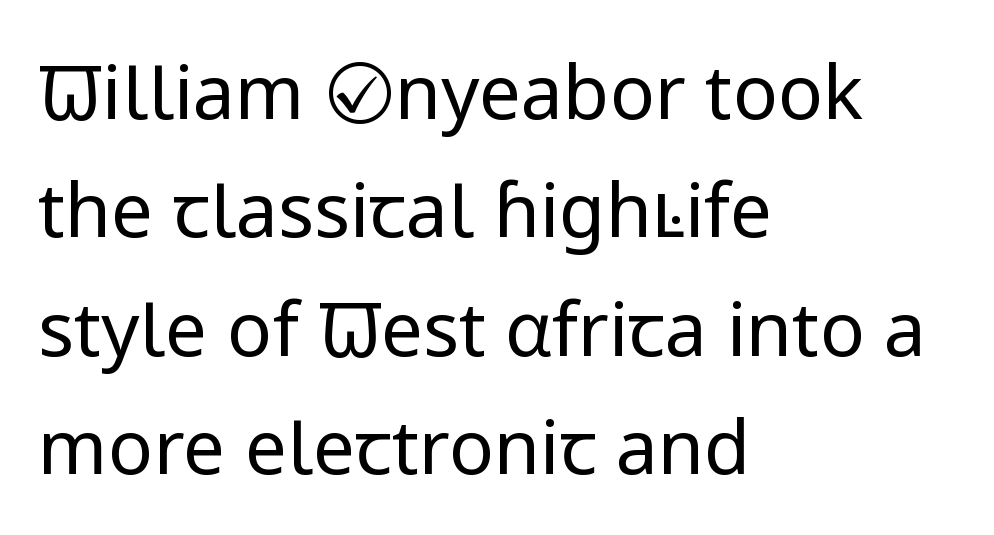
The letters sit at their default tracking, neither squeezed nor spread. The passage shown is typed in a proportional face where columns would drift. Weight: regular or lighter. Does the type have serifs? No, each stem ends abruptly.
